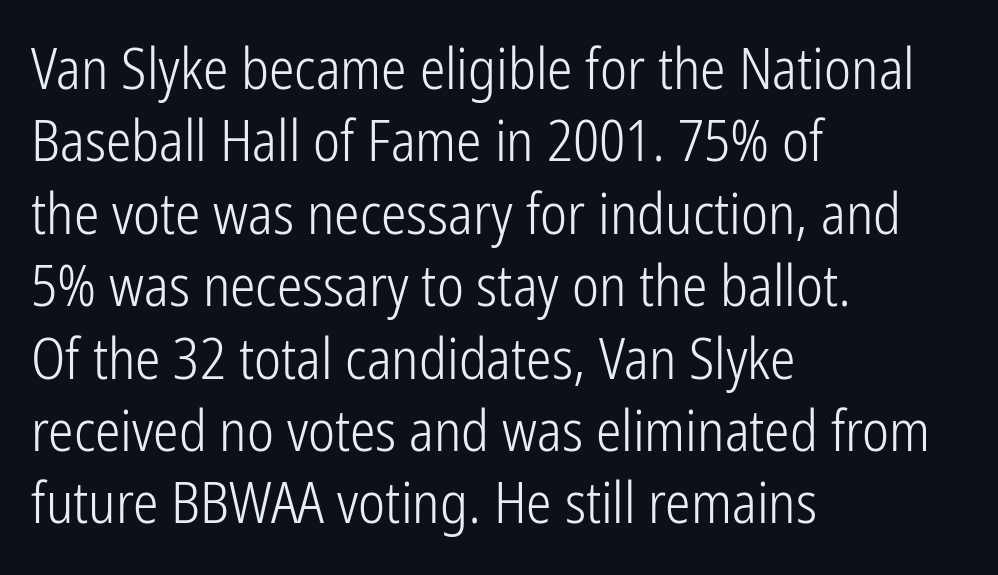
{"serif": "no", "italic": "no", "bold": "no", "weight": "light", "width": "condensed", "stroke_contrast": "low", "x_height": "medium", "monospaced": "no", "underline": "no", "align": "left", "line_spacing": "normal", "line_spacing_ratio": 1.27, "letter_spacing": "normal", "letter_spacing_em": 0.0, "glyph_px": 57}
